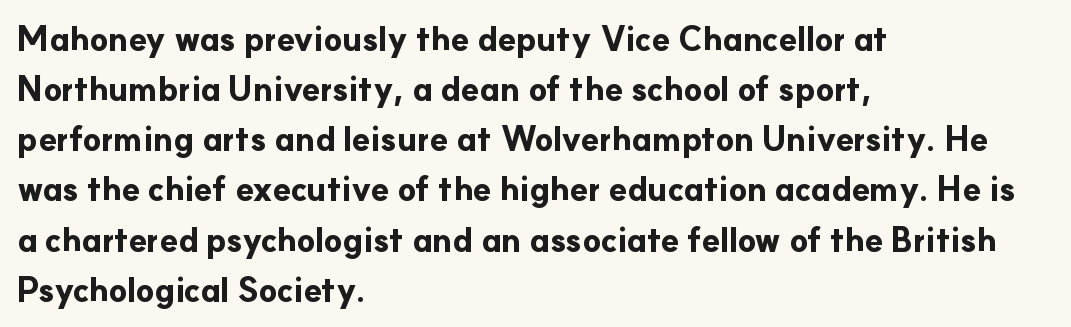
The rendering uses natural spacing where letterforms have individual widths. A dark, heavy texture on the line: the type is bold. The letters stand upright; this is a roman face. What kind of face is this? One without serifs — a sans. Quick note: underline off.
